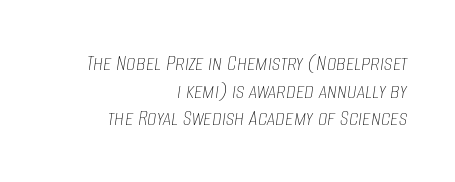
Nothing heavy about these letters — not bold at all. Beneath every word, the page is bare. Does the copy run flush right? Yes — the right margin is perfectly even. This sample uses an oblique cut, with every glyph tilted off the vertical. The designer dialed line spacing down below the default. The line texture is even and compact thanks to regular tracking.
